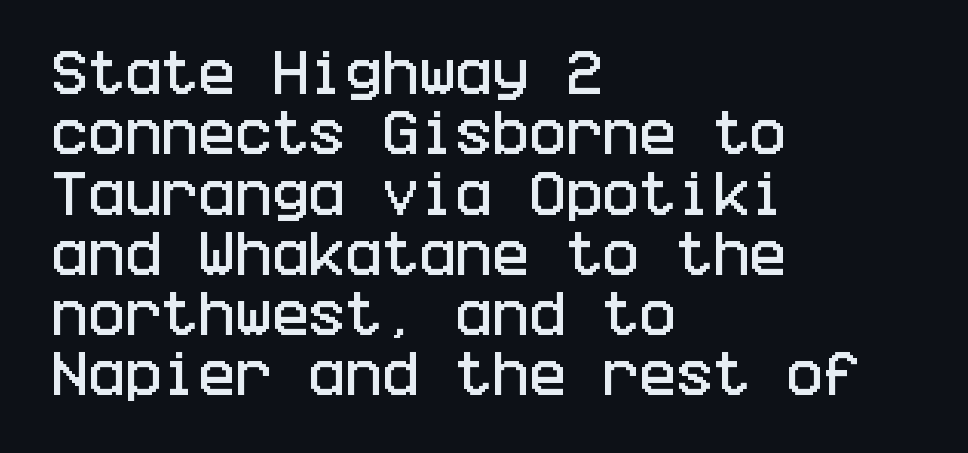
Descenders hang freely into open space. Characters follow at the spacing the type designer built in. Horizontally, the lines are justified to the leading edge only. Is there any slant? The stems are plumb. Look at the bottom of the vertical strokes: they stop flat, with no serifs.
